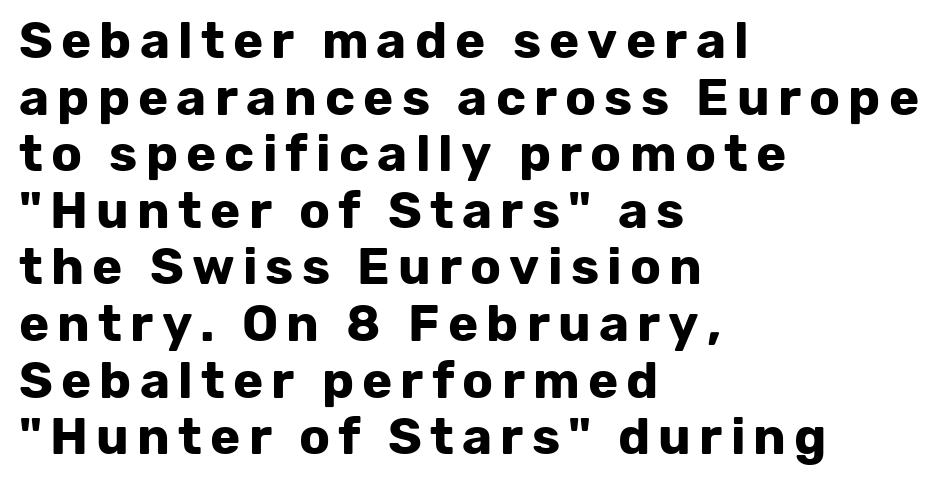
{"serif": "no", "italic": "no", "bold": "yes", "weight": "bold", "width": "normal", "stroke_contrast": "low", "x_height": "medium", "monospaced": "no", "underline": "no", "align": "left", "line_spacing": "tight", "line_spacing_ratio": 1.11, "glyph_px": 51}
